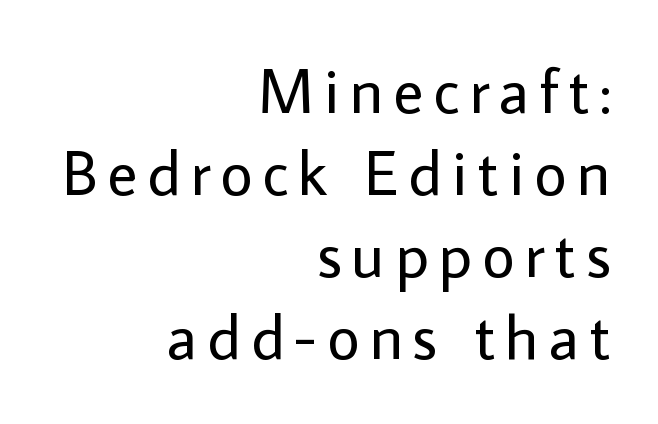
Q: Is the text bold? A: No.
Q: Is the text italic (slanted)? A: No, it is upright.
Q: Is the typeface a serif or a sans-serif typeface? A: Sans-serif.
Q: Is the text underlined? A: No.
Q: How is the paragraph aligned? A: Right-aligned.
Q: Is the spacing between lines tight, normal or loose? A: Normal.
Q: Width (condensed, normal, or wide)? A: Normal.
Q: Stroke contrast? A: Low.
Q: x-height? A: Medium.
Q: Monospaced? A: No.
